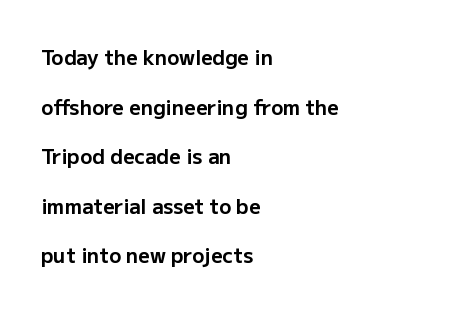
Q: Is the text bold? A: Yes.
Q: Is the text italic (slanted)? A: No, it is upright.
Q: Is the text underlined? A: No.
Q: How is the paragraph aligned? A: Left-aligned.
Q: Is the spacing between letters normal or unusually wide? A: Normal.
Q: Is the spacing between lines tight, normal or loose? A: Loose.
